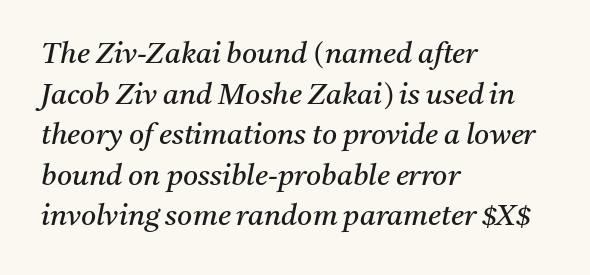
The image shows 29 px regular-weight serif type, italic (leaning right); set left-aligned, normal line spacing (1.4x), normal letter spacing, not underlined; medium stroke contrast and a medium x-height.
